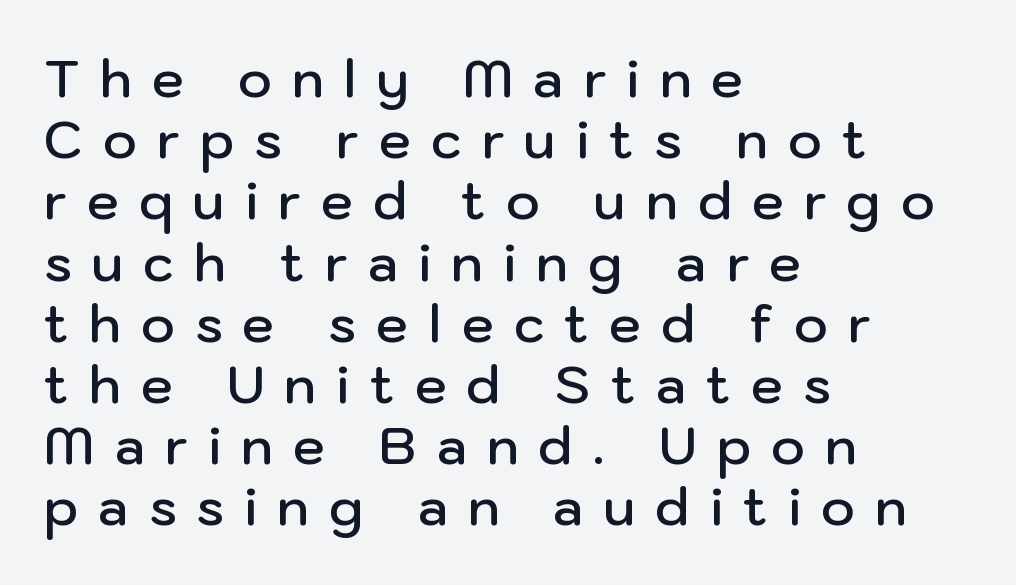
Q: Is the text bold? A: Semi-bold.
Q: Is the text italic (slanted)? A: No, it is upright.
Q: Is the typeface a serif or a sans-serif typeface? A: Sans-serif.
Q: Is the text underlined? A: No.
Q: How is the paragraph aligned? A: Left-aligned.
Q: Is the spacing between letters normal or unusually wide? A: Unusually wide.
Q: Width (condensed, normal, or wide)? A: Normal.
Q: Stroke contrast? A: Low.
Q: x-height? A: Medium.
Q: Monospaced? A: No.
